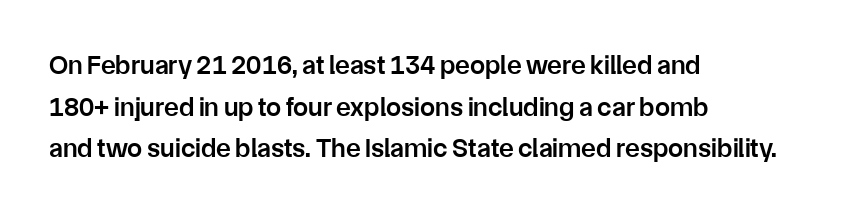
{"italic": "no", "bold": "semi", "underline": "no", "align": "left", "line_spacing": "normal", "line_spacing_ratio": 1.54, "letter_spacing": "normal", "letter_spacing_em": 0.0, "glyph_px": 27}
